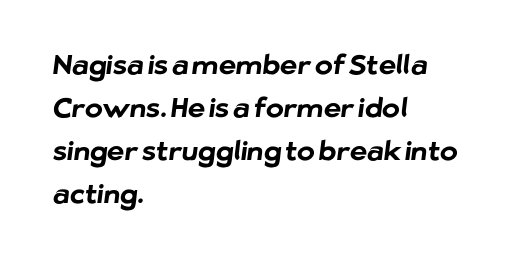
{"bold": "yes", "underline": "no", "align": "left", "line_spacing": "normal", "line_spacing_ratio": 1.59, "letter_spacing": "normal", "letter_spacing_em": 0.0, "glyph_px": 27}
